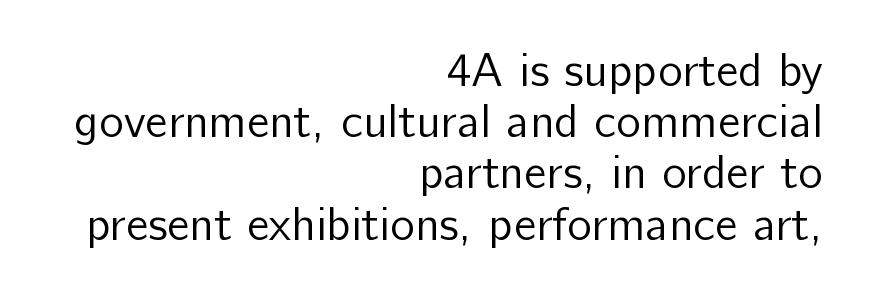
The image shows 47 px regular-weight sans-serif type, upright; set right-aligned, tight line spacing (1.09x), normal letter spacing, not underlined; low stroke contrast and a medium x-height.
